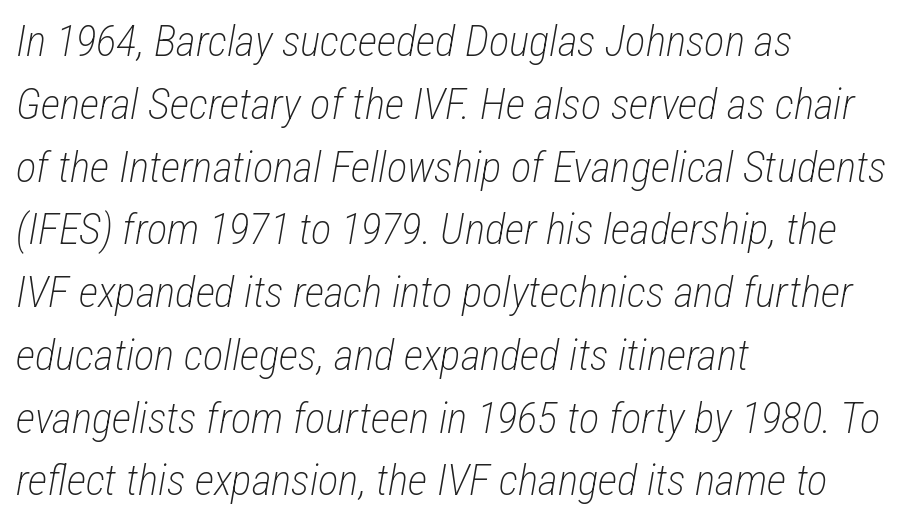
Q: Is the text bold? A: No.
Q: Is the text italic (slanted)? A: Yes, it leans right by about 12 degrees.
Q: Is the text underlined? A: No.
Q: How is the paragraph aligned? A: Left-aligned.
Q: Is the spacing between letters normal or unusually wide? A: Normal.
Q: Is the spacing between lines tight, normal or loose? A: Normal.
Q: Width (condensed, normal, or wide)? A: Condensed.
Q: Stroke contrast? A: Low.
Q: x-height? A: Medium.
Q: Monospaced? A: No.
